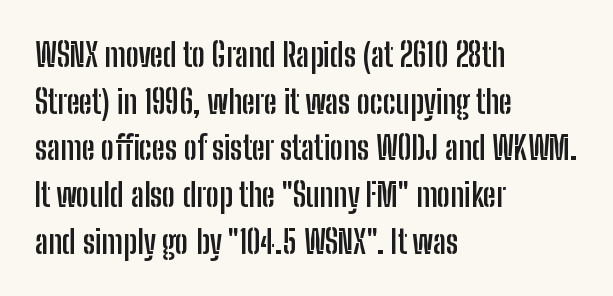
In terms of leading, this rendering sits right in the middle. Looks like regular typesetting: each glyph gets only the width it needs. Default kerning and tracking; the words read as compact shapes. The glyphs are unaccompanied by any horizontal stroke below them.
